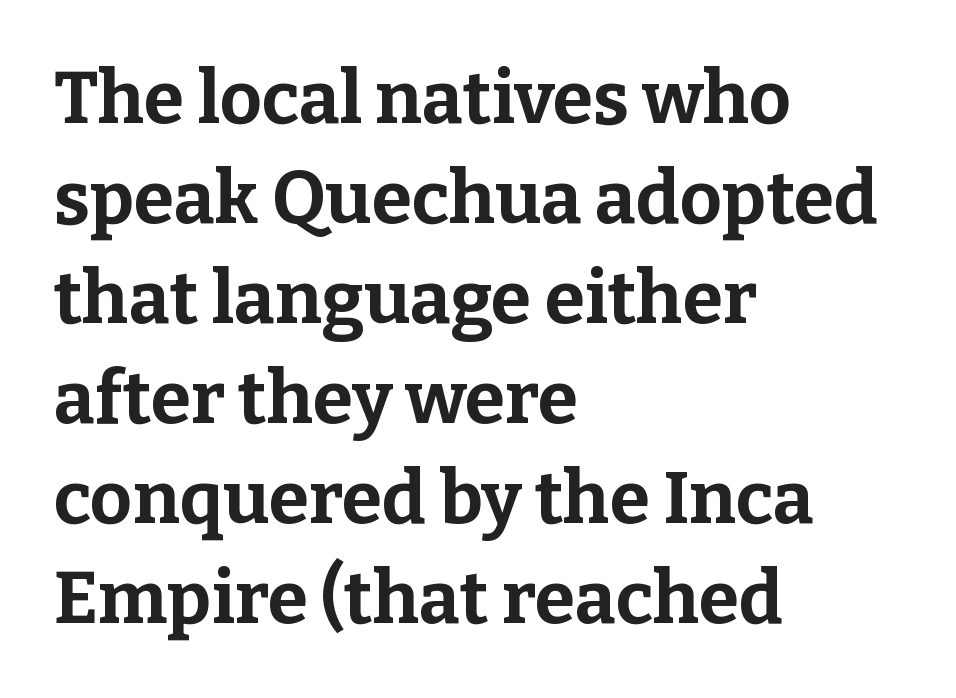
Q: Is the text bold? A: Yes.
Q: Is the text italic (slanted)? A: No, it is upright.
Q: Is the typeface a serif or a sans-serif typeface? A: Serif.
Q: Is the text underlined? A: No.
Q: How is the paragraph aligned? A: Left-aligned.
Q: Is the spacing between letters normal or unusually wide? A: Normal.
Q: Is the spacing between lines tight, normal or loose? A: Normal.
Q: Width (condensed, normal, or wide)? A: Normal.
Q: Stroke contrast? A: Low.
Q: x-height? A: Medium.
Q: Monospaced? A: No.
